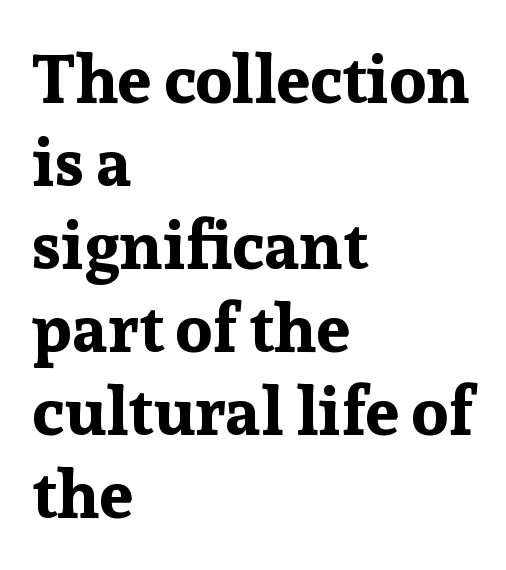
{"serif": "yes", "italic": "no", "bold": "yes", "weight": "bold", "width": "normal", "stroke_contrast": "low", "x_height": "medium", "monospaced": "no", "underline": "no", "align": "left", "line_spacing_ratio": 1.22, "letter_spacing": "normal", "letter_spacing_em": 0.0, "glyph_px": 68}
